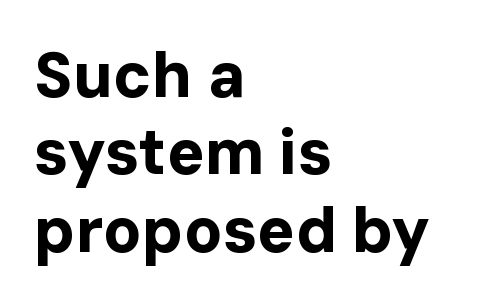
{"serif": "no", "italic": "no", "bold": "yes", "weight": "bold", "width": "normal", "stroke_contrast": "low", "x_height": "medium", "monospaced": "no", "underline": "no", "align": "left", "line_spacing_ratio": 1.23, "letter_spacing": "normal", "letter_spacing_em": 0.0, "glyph_px": 63}
